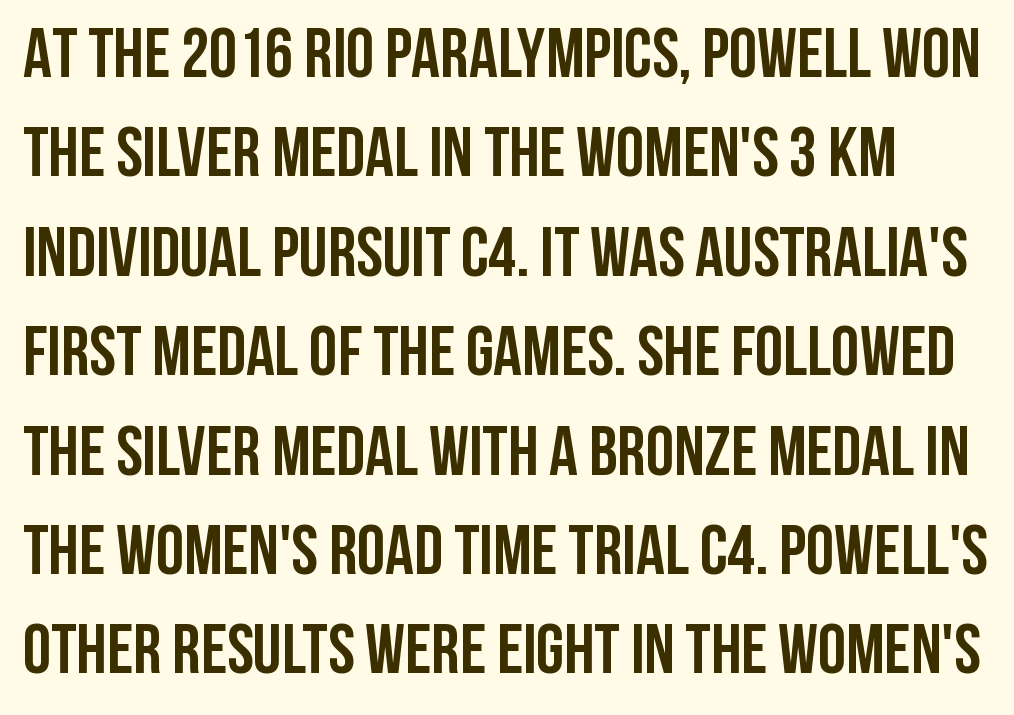
Q: Is the text bold? A: Yes.
Q: Is the text italic (slanted)? A: No, it is upright.
Q: Is the typeface a serif or a sans-serif typeface? A: Sans-serif.
Q: Is the text underlined? A: No.
Q: Is the spacing between letters normal or unusually wide? A: Normal.
Q: Is the spacing between lines tight, normal or loose? A: Normal.
Q: Width (condensed, normal, or wide)? A: Condensed.
Q: Stroke contrast? A: Low.
Q: x-height? A: Large.
Q: Monospaced? A: No.
